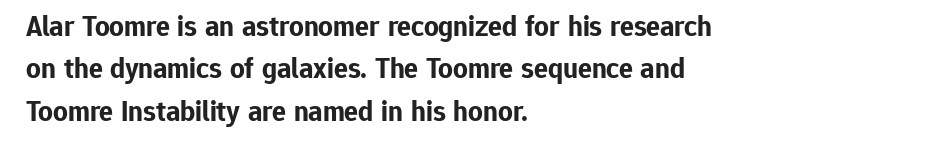
{"serif": "no", "italic": "no", "bold": "yes", "weight": "bold", "width": "normal", "stroke_contrast": "low", "x_height": "medium", "monospaced": "no", "underline": "no", "align": "left", "line_spacing": "normal", "line_spacing_ratio": 1.46, "letter_spacing": "normal", "letter_spacing_em": 0.0, "glyph_px": 29}
